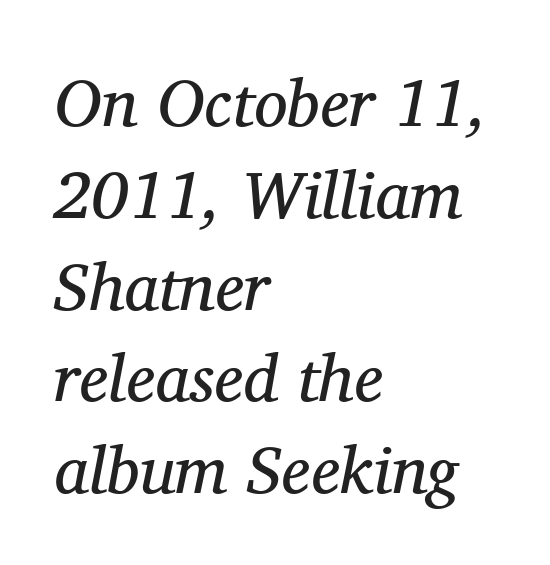
The image shows 67 px regular-weight serif type, italic (leaning right); set left-aligned, normal line spacing (1.37x), normal letter spacing, not underlined; medium stroke contrast and a medium x-height.
